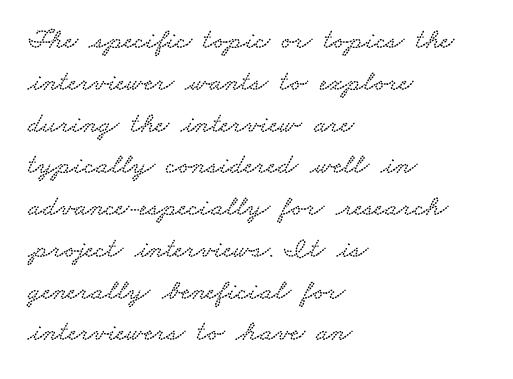
{"serif": "yes", "width": "wide", "stroke_contrast": "low", "x_height": "small", "monospaced": "no", "underline": "no", "align": "left", "line_spacing": "normal", "line_spacing_ratio": 1.44, "letter_spacing": "normal", "letter_spacing_em": 0.0, "glyph_px": 29}
